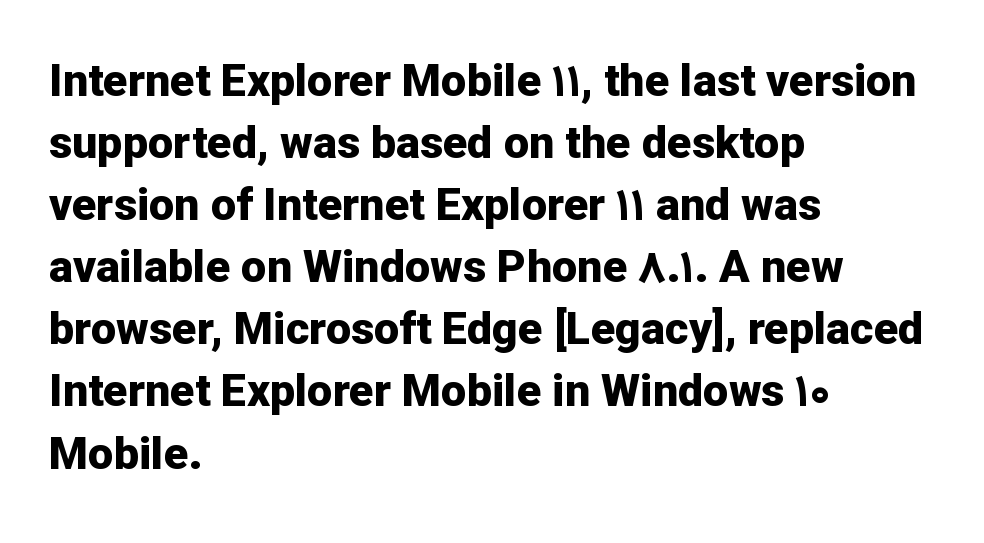
A full-strength bold gives these letters their thick strokes. Note the varied advance widths — an 'i' is clearly narrower than an 'm'. The lines are quadded left. Line spacing here is normal. Underline: absent. Every stem runs plumb, perpendicular to the baseline.
